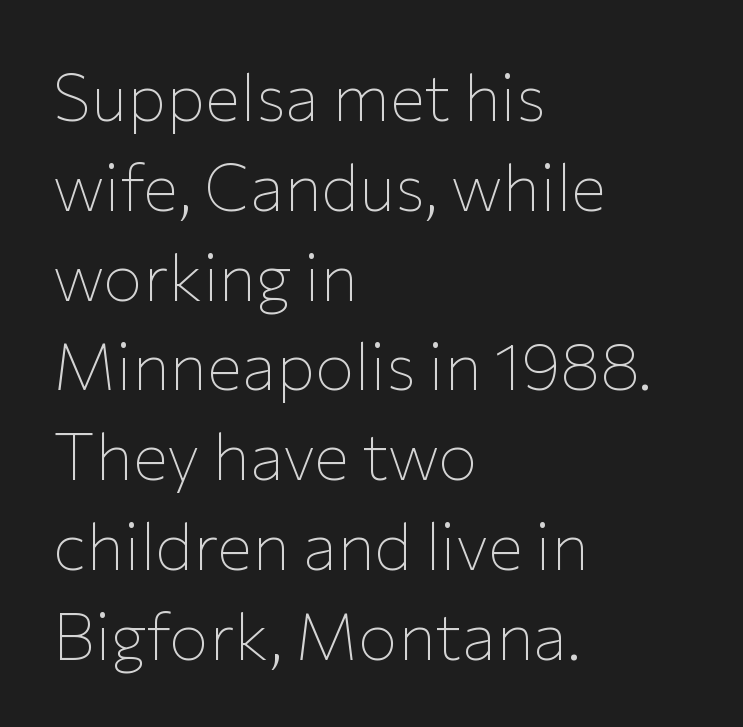
{"serif": "no", "italic": "no", "bold": "no", "weight": "thin", "width": "normal", "stroke_contrast": "low", "x_height": "medium", "monospaced": "no", "underline": "no", "align": "left", "line_spacing": "normal", "line_spacing_ratio": 1.36, "letter_spacing": "normal", "letter_spacing_em": 0.0, "glyph_px": 66}
